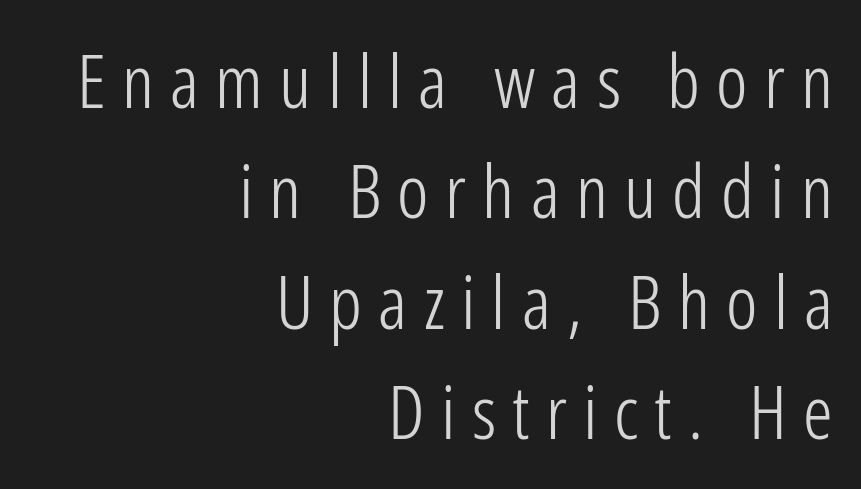
Q: Is the text bold? A: No.
Q: Is the text italic (slanted)? A: No, it is upright.
Q: Is the typeface a serif or a sans-serif typeface? A: Sans-serif.
Q: Is the text underlined? A: No.
Q: How is the paragraph aligned? A: Right-aligned.
Q: Is the spacing between letters normal or unusually wide? A: Unusually wide.
Q: Is the spacing between lines tight, normal or loose? A: Normal.
Q: Width (condensed, normal, or wide)? A: Condensed.
Q: Stroke contrast? A: Low.
Q: x-height? A: Medium.
Q: Monospaced? A: No.
